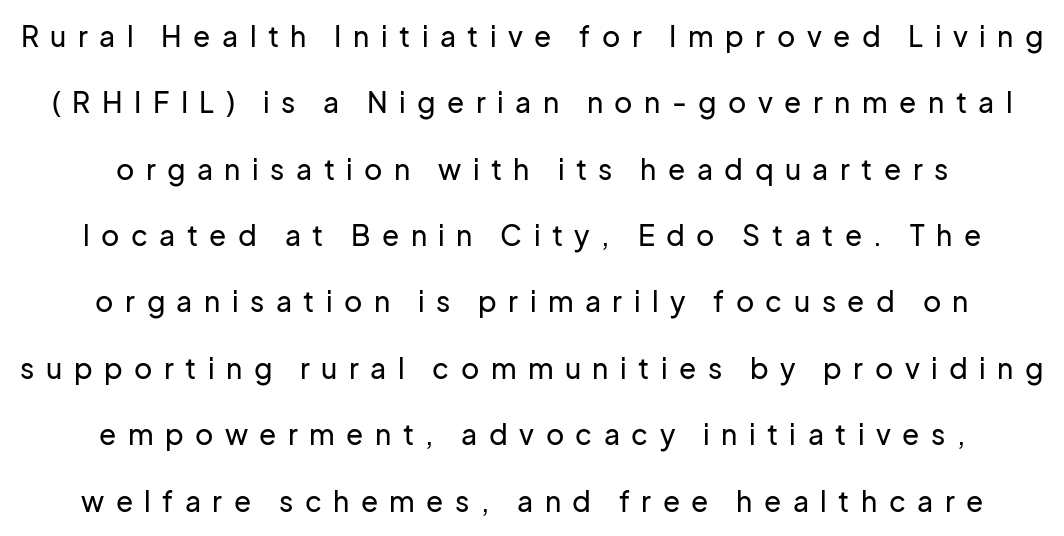
Line spacing here is loose. The passage shown is typed in a proportional face where columns would drift. The paragraph has two soft edges and a firm central axis. The strip under each line holds only bare page. The passage shown has open, widely tracked lettering throughout. The lettering stays uniformly vertical, giving the passage a roman look.
